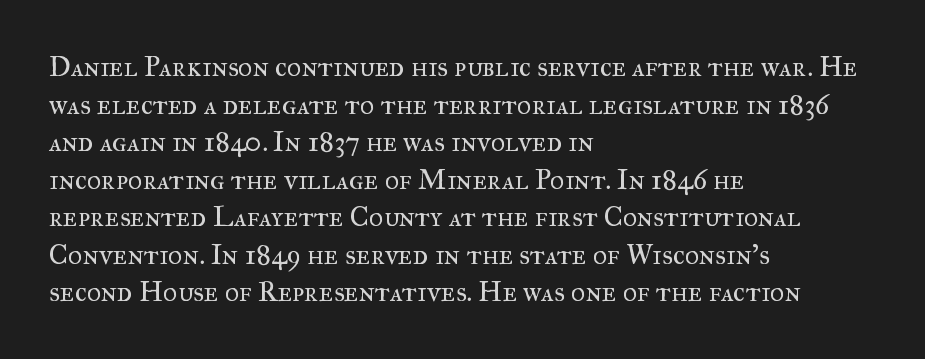
The block of text has a typical density, with ordinary space between rows. Quick note: not italic, upright. Caption: standard tracking, unaltered. This sample has the flowing, uneven cadence of proportional lettering.
